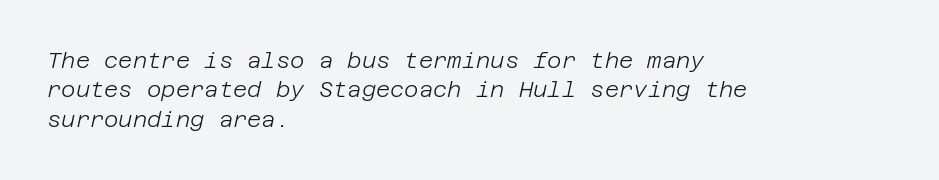
Q: Is the text bold? A: No.
Q: Is the text italic (slanted)? A: Yes, it leans right by about 12 degrees.
Q: Is the text underlined? A: No.
Q: How is the paragraph aligned? A: Left-aligned.
Q: Is the spacing between letters normal or unusually wide? A: Normal.
Q: Is the spacing between lines tight, normal or loose? A: Normal.
